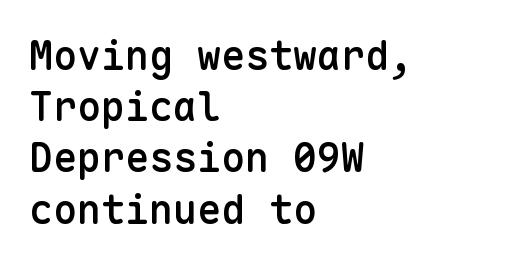
The letters march in equal steps, a hallmark of fixed-pitch type. The tracking reads as untouched default to a designer's eye. What's the leading like? Ordinary, nothing unusual. This is roman type, the default non-slanted kind. The passage shown is typeset with a sans-serif family.
